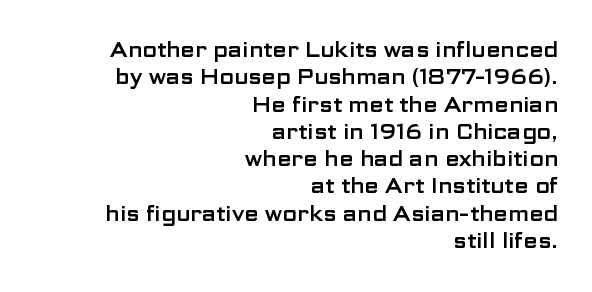
The type sits square on the baseline with zero lean. Notice how descenders clear the ascenders below comfortably — that's standard leading. Beneath every word, the page is bare. The lines are quadded right. The type is set solid horizontally, with unmodified tracking.
